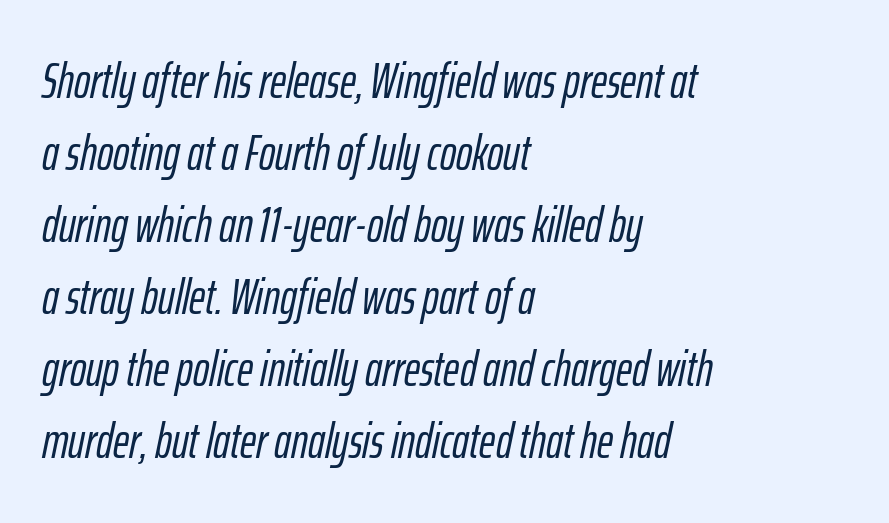
The image shows 49 px condensed type, italic (leaning right); set left-aligned, normal line spacing (1.47x), normal letter spacing, not underlined; low stroke contrast and a medium x-height.
